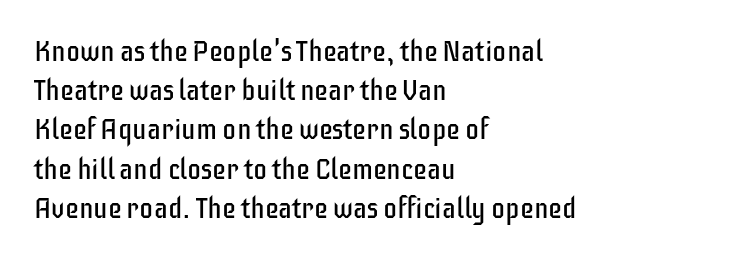
The specimen omits any rule beneath the text block's lines. Which margin do the lines hug? The left one — the right edge is uneven. This sample uses plain, unmodified letter spacing. The lettering holds an erect, upright posture throughout. Unbolded letterforms with no extra heft.
